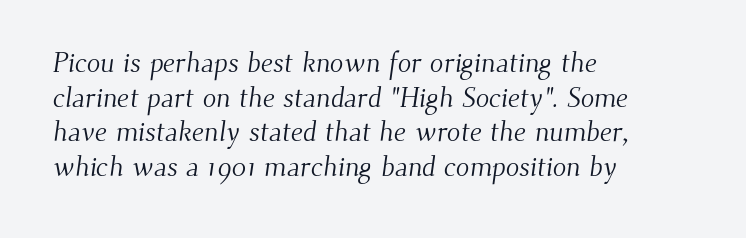
{"serif": "yes", "bold": "no", "weight": "light", "width": "normal", "stroke_contrast": "medium", "x_height": "small", "monospaced": "no", "underline": "no", "align": "left", "line_spacing_ratio": 1.24, "letter_spacing": "normal", "letter_spacing_em": 0.0, "glyph_px": 28}
